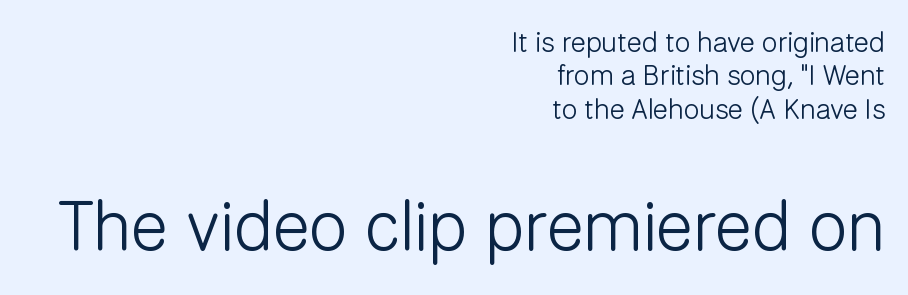
The image shows 69 px light sans-serif type, upright; set right-aligned, line spacing 1.19x, normal letter spacing, not underlined; the second (bottom) block is 2.46x larger; low stroke contrast and a medium x-height.
